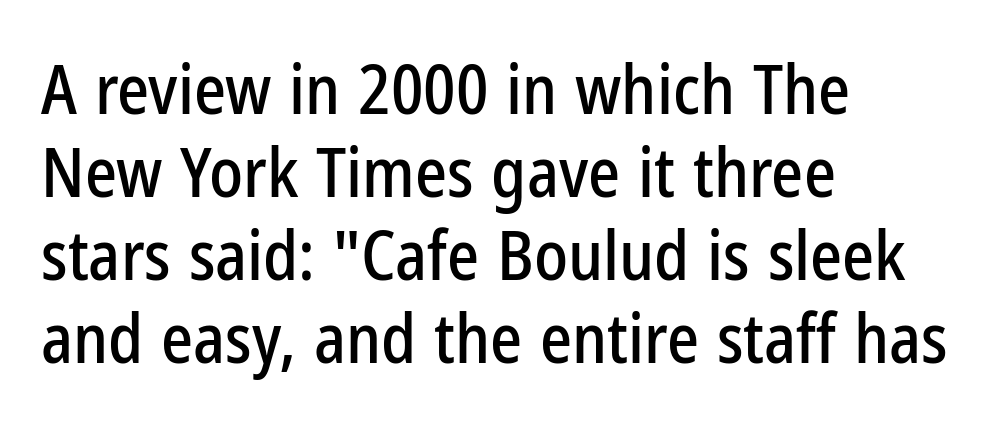
{"serif": "no", "italic": "no", "width": "condensed", "stroke_contrast": "low", "x_height": "medium", "monospaced": "no", "underline": "no", "align": "left", "line_spacing_ratio": 1.22, "letter_spacing": "normal", "letter_spacing_em": 0.0, "glyph_px": 68}
